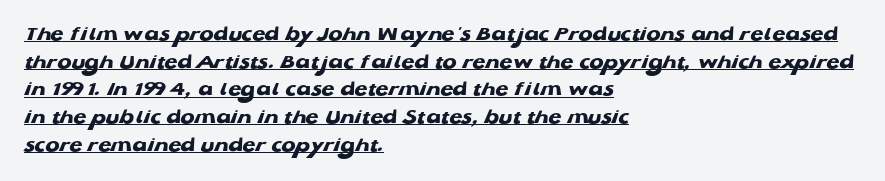
A normal amount of white space separates one row of letters from the next. Typographic density is high because the face is bold. The setting favours the left margin, as ordinary paragraphs usually do. The gaps between neighbouring characters are ordinary and unremarkable. Compared with undecorated copy, this sample adds a rule below the words.
